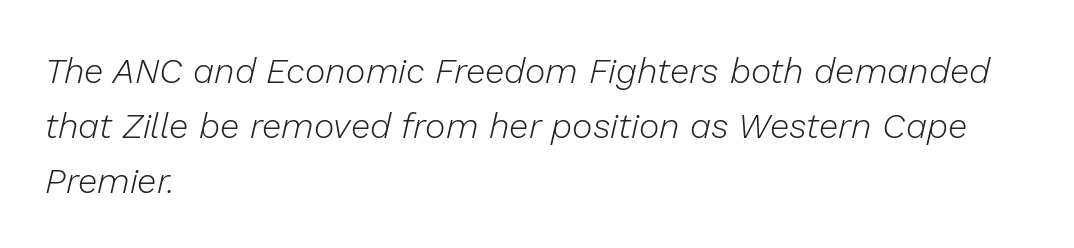
Q: Is the text bold? A: No.
Q: Is the text italic (slanted)? A: Yes, it leans right by about 13 degrees.
Q: Is the text underlined? A: No.
Q: How is the paragraph aligned? A: Left-aligned.
Q: Is the spacing between letters normal or unusually wide? A: Normal.
Q: Is the spacing between lines tight, normal or loose? A: Normal.
Q: Width (condensed, normal, or wide)? A: Normal.
Q: Stroke contrast? A: Low.
Q: x-height? A: Medium.
Q: Monospaced? A: No.
